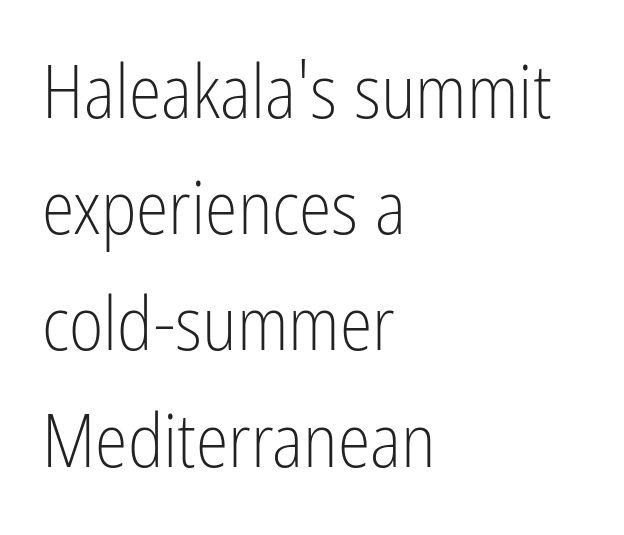
Reading down the column, the eye jumps a familiar distance to each next line. Look at the bottom of the vertical strokes: they stop flat, with no serifs. The face used here is proportionally spaced, like ordinary book or web type. If you drew a ruler down the left edge, every line would touch it. Just letters on the line, the space beneath them empty.
